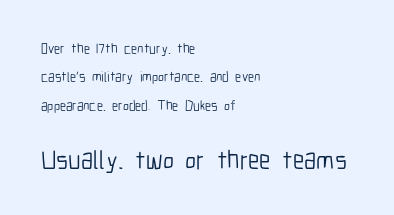
{"italic": "no", "bold": "no", "underline": "no", "align": "left", "line_spacing": "loose", "line_spacing_ratio": 2.02, "letter_spacing": "normal", "letter_spacing_em": 0.0, "larger_block": "second", "size_ratio": 1.86, "glyph_px": 26}
